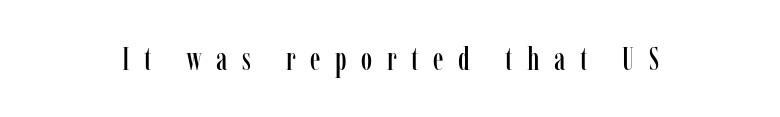
{"serif": "yes", "italic": "no", "width": "condensed", "stroke_contrast": "low", "x_height": "medium", "monospaced": "no", "underline": "no", "letter_spacing": "wide", "letter_spacing_em": 0.46, "glyph_px": 32}
